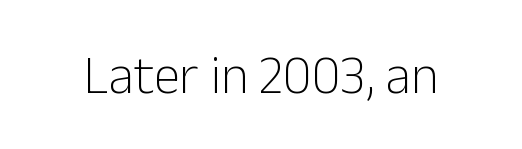
{"serif": "no", "italic": "no", "bold": "no", "weight": "light", "width": "normal", "stroke_contrast": "low", "x_height": "medium", "monospaced": "no", "underline": "no", "letter_spacing": "normal", "letter_spacing_em": 0.0, "glyph_px": 53}
